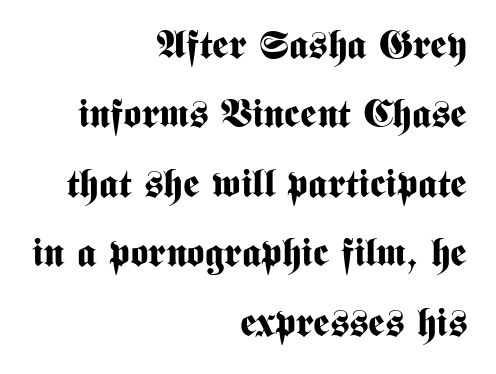
Q: Is the text bold? A: Yes.
Q: Is the text italic (slanted)? A: No, it is upright.
Q: Is the typeface a serif or a sans-serif typeface? A: Sans-serif.
Q: Is the text underlined? A: No.
Q: How is the paragraph aligned? A: Right-aligned.
Q: Is the spacing between letters normal or unusually wide? A: Normal.
Q: Width (condensed, normal, or wide)? A: Condensed.
Q: Stroke contrast? A: Medium.
Q: x-height? A: Medium.
Q: Monospaced? A: No.
